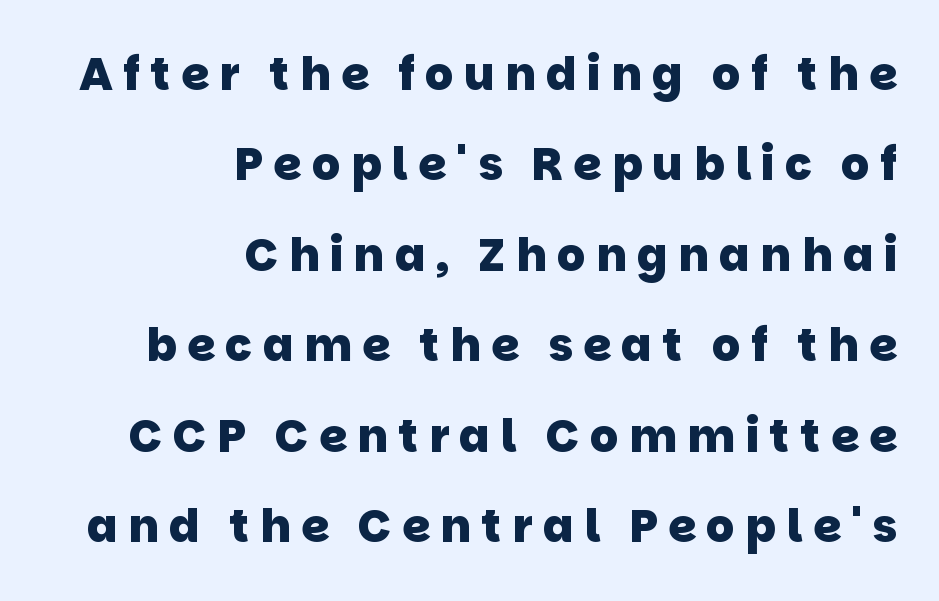
Are there feet on the stems? There aren't — it's a sans. Unmarked baselines from the first word to the last. The tracking reads as deliberately expanded to a designer's eye. Strong, thick strokes mark this as bold type. These lines stack with their right ends in a neat column. The rendering uses natural spacing where letterforms have individual widths.
